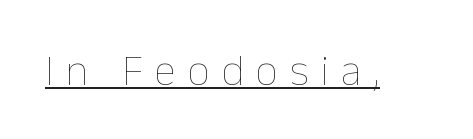
Q: Is the text bold? A: No.
Q: Is the text italic (slanted)? A: No, it is upright.
Q: Is the text underlined? A: Yes.
Q: Is the spacing between letters normal or unusually wide? A: Unusually wide.
Q: Width (condensed, normal, or wide)? A: Normal.
Q: Stroke contrast? A: Low.
Q: x-height? A: Medium.
Q: Monospaced? A: No.
